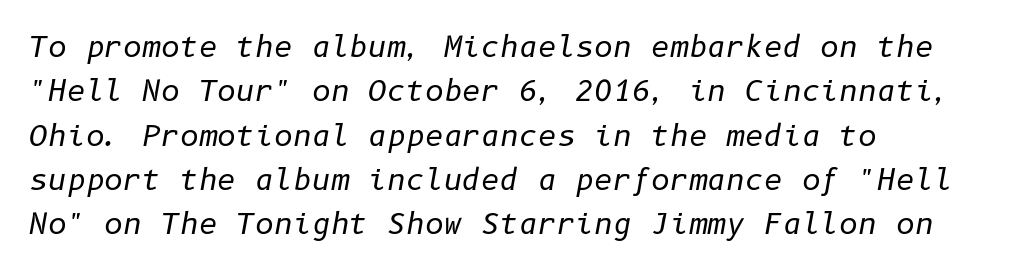
Default kerning and tracking; the words read as compact shapes. Looking at the ascenders, they clearly lean. In CSS terms this would be text-align: left. Anything drawn beneath the words? Only blank space.
